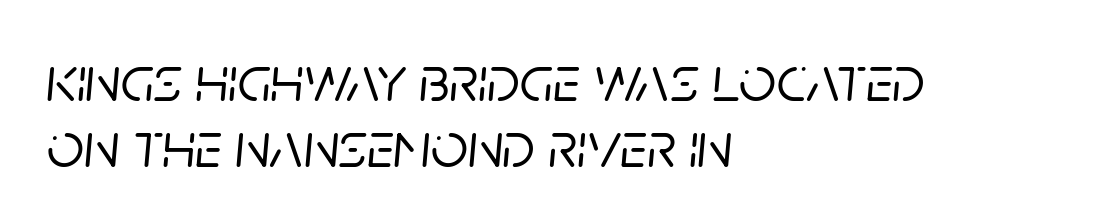
Q: Is the text italic (slanted)? A: Yes, it leans right by about 5 degrees.
Q: Is the text underlined? A: No.
Q: How is the paragraph aligned? A: Left-aligned.
Q: Is the spacing between letters normal or unusually wide? A: Normal.
Q: Is the spacing between lines tight, normal or loose? A: Tight.
Q: Width (condensed, normal, or wide)? A: Normal.
Q: Stroke contrast? A: Low.
Q: x-height? A: Large.
Q: Monospaced? A: No.
